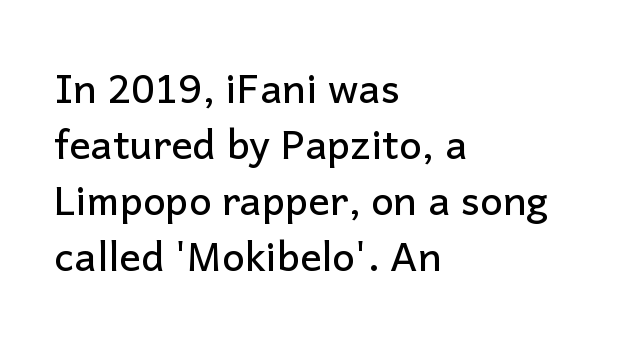
Q: Is the text italic (slanted)? A: No, it is upright.
Q: Is the typeface a serif or a sans-serif typeface? A: Sans-serif.
Q: Is the text underlined? A: No.
Q: How is the paragraph aligned? A: Left-aligned.
Q: Is the spacing between letters normal or unusually wide? A: Normal.
Q: Is the spacing between lines tight, normal or loose? A: Normal.
Q: Width (condensed, normal, or wide)? A: Normal.
Q: Stroke contrast? A: Low.
Q: x-height? A: Medium.
Q: Monospaced? A: No.
